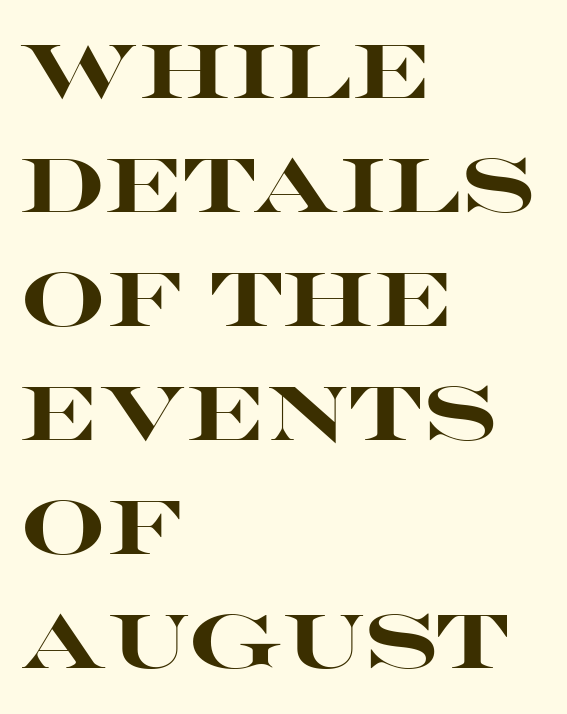
Q: Is the text bold? A: Yes.
Q: Is the text italic (slanted)? A: No, it is upright.
Q: Is the typeface a serif or a sans-serif typeface? A: Serif.
Q: Is the text underlined? A: No.
Q: How is the paragraph aligned? A: Left-aligned.
Q: Is the spacing between letters normal or unusually wide? A: Normal.
Q: Is the spacing between lines tight, normal or loose? A: Normal.
Q: Width (condensed, normal, or wide)? A: Wide.
Q: Stroke contrast? A: High.
Q: x-height? A: Large.
Q: Monospaced? A: No.
